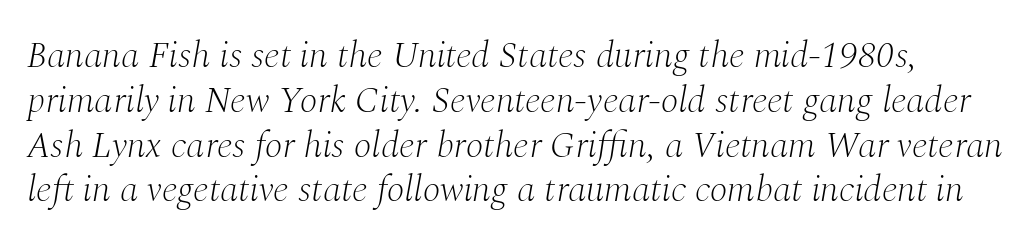
The image shows 37 px light serif type, italic (leaning right); set line spacing 1.21x, normal letter spacing, not underlined; medium stroke contrast and a medium x-height.
